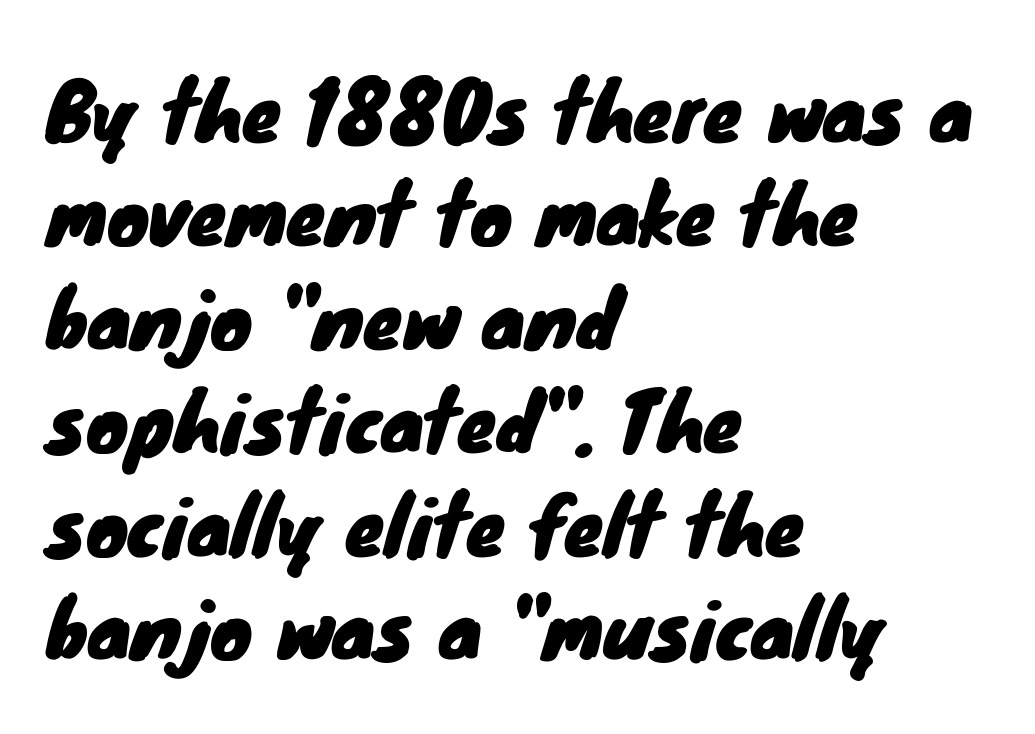
The image shows 79 px sans-serif type; set left-aligned, normal line spacing (1.31x), normal letter spacing, not underlined; low stroke contrast and a small x-height.
